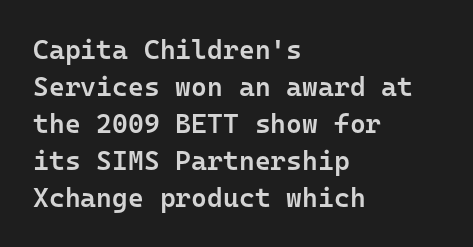
Nobody touched the tracking dial on this one. The space between consecutive lines is moderate. The area under the type is left untouched. Posture: straight, roman, zero tilt. The glyphs have the mass of a demibold cut, below bold.
